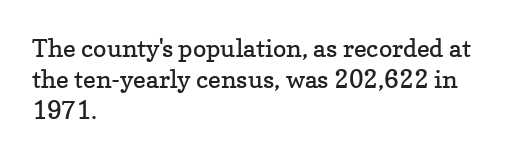
A light-to-regular cut is what we see here. Clear beneath every line of the passage. Vertical strokes here are truly vertical. The passage shown has conventional tracking throughout. Leftover space on each line is placed entirely after the last word.
